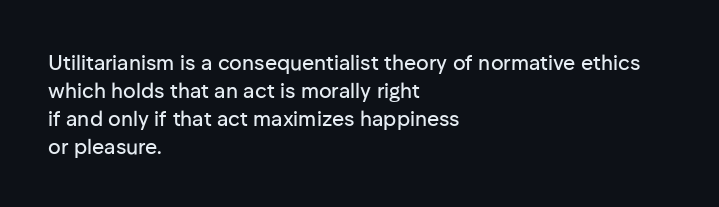
Q: Is the text italic (slanted)? A: No, it is upright.
Q: Is the text underlined? A: No.
Q: How is the paragraph aligned? A: Left-aligned.
Q: Is the spacing between letters normal or unusually wide? A: Normal.
Q: Is the spacing between lines tight, normal or loose? A: Normal.
